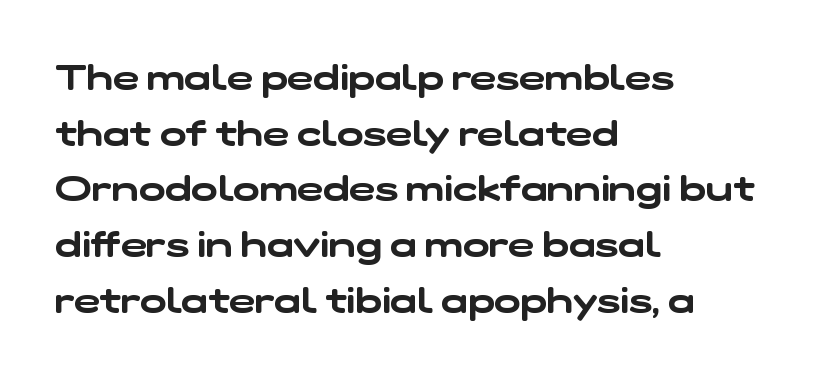
The vertical gap from one line to the next is medium. Do the characters align in a grid? No, the font is proportional. How are the letters spaced? Ordinarily, with no added tracking. The rag falls on the right side of this text block. Observe the absence of serifs on each vertical stroke in this sample. The gap between lines stays unmarked.
